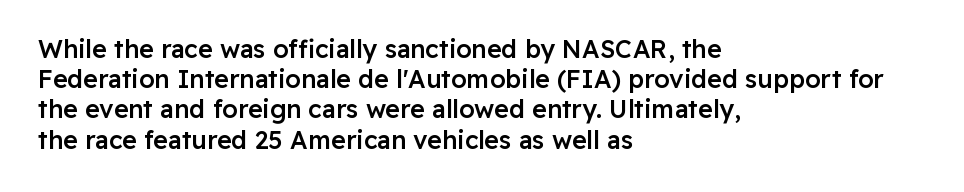
Q: Is the text bold? A: Semi-bold.
Q: Is the text italic (slanted)? A: No, it is upright.
Q: Is the text underlined? A: No.
Q: How is the paragraph aligned? A: Left-aligned.
Q: Is the spacing between letters normal or unusually wide? A: Normal.
